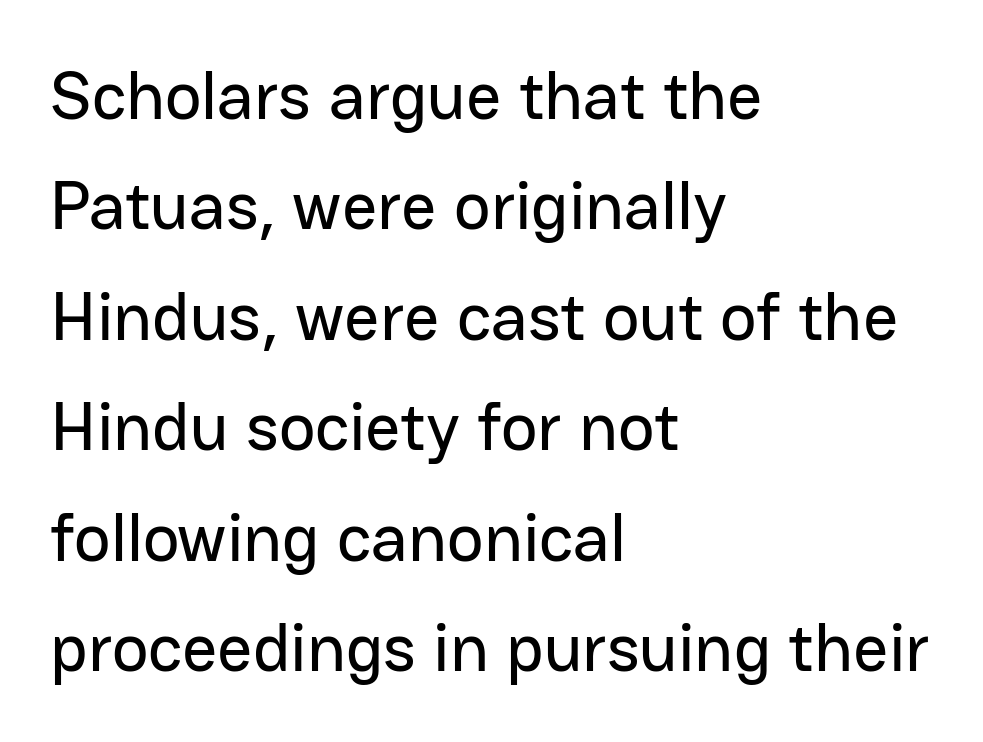
Quick note: interline space is typical. The passage is arranged the way most books set body copy — flush left. It's the straight-up-and-down kind of type. Words appear dense and cohesive because spacing is normal.
